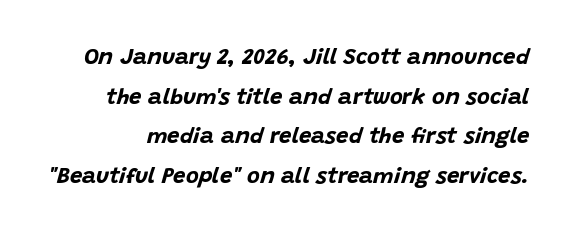
The image shows 22 px bold type, italic (leaning right); set line spacing 1.8x, normal letter spacing, not underlined.
